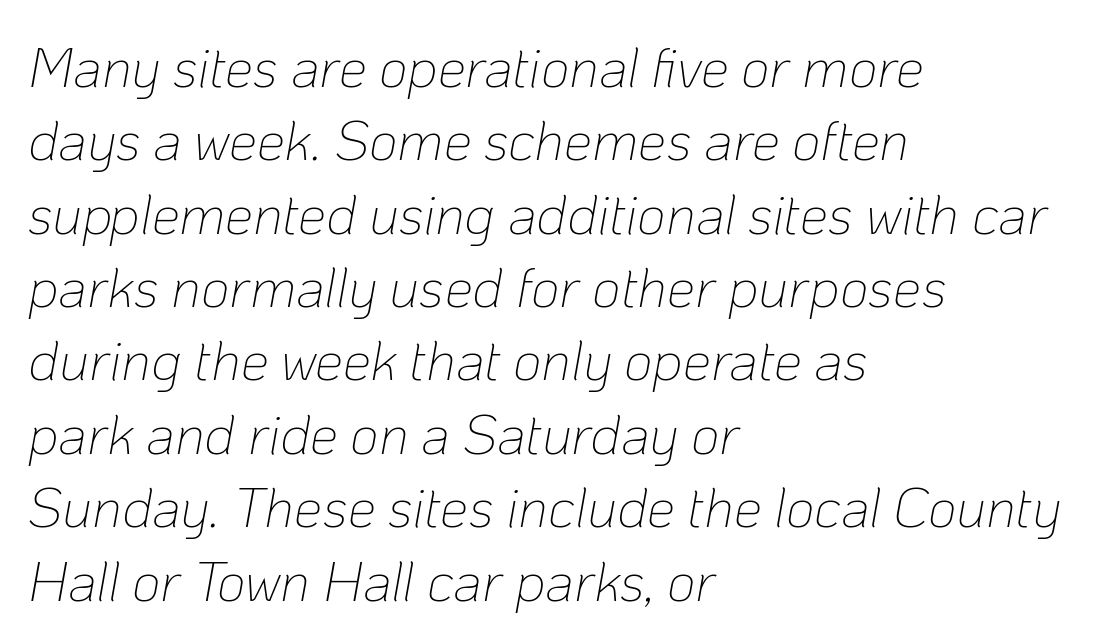
The image shows 56 px thin type, italic (leaning right); set left-aligned, normal line spacing (1.31x), normal letter spacing, not underlined; low stroke contrast and a medium x-height.
